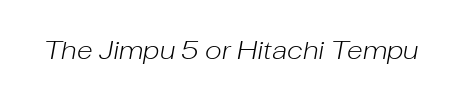
{"italic": "yes", "lean": "right", "slant_degrees": 10, "bold": "no", "underline": "no", "letter_spacing": "normal", "letter_spacing_em": 0.0, "glyph_px": 26}
